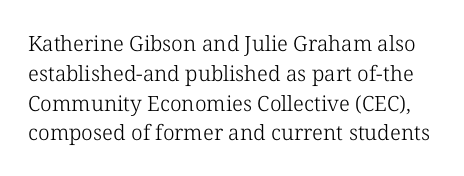
The image shows 21 px text type, upright; set normal line spacing (1.42x), normal letter spacing, not underlined.
